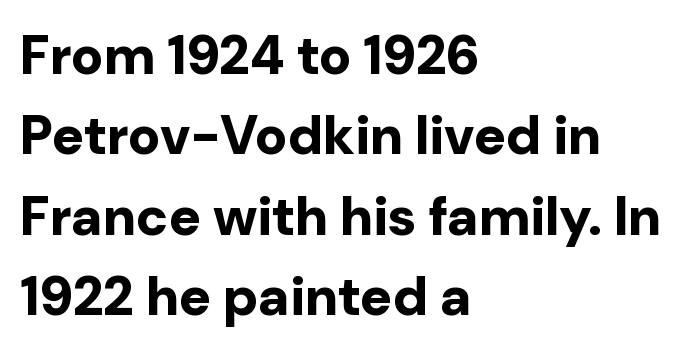
{"serif": "no", "italic": "no", "bold": "yes", "weight": "bold", "width": "normal", "stroke_contrast": "low", "x_height": "medium", "monospaced": "no", "underline": "no", "align": "left", "line_spacing": "normal", "line_spacing_ratio": 1.49, "letter_spacing": "normal", "letter_spacing_em": 0.0, "glyph_px": 54}
